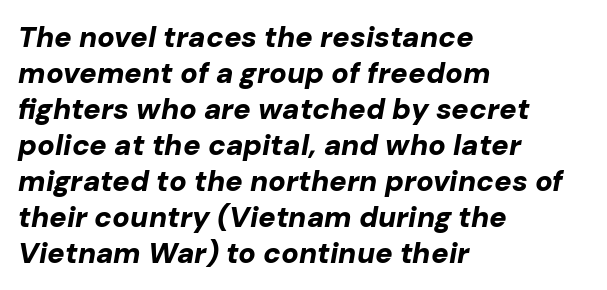
The image shows 29 px bold type, italic (leaning right); set left-aligned, line spacing 1.24x, normal letter spacing, not underlined; low stroke contrast and a medium x-height.
